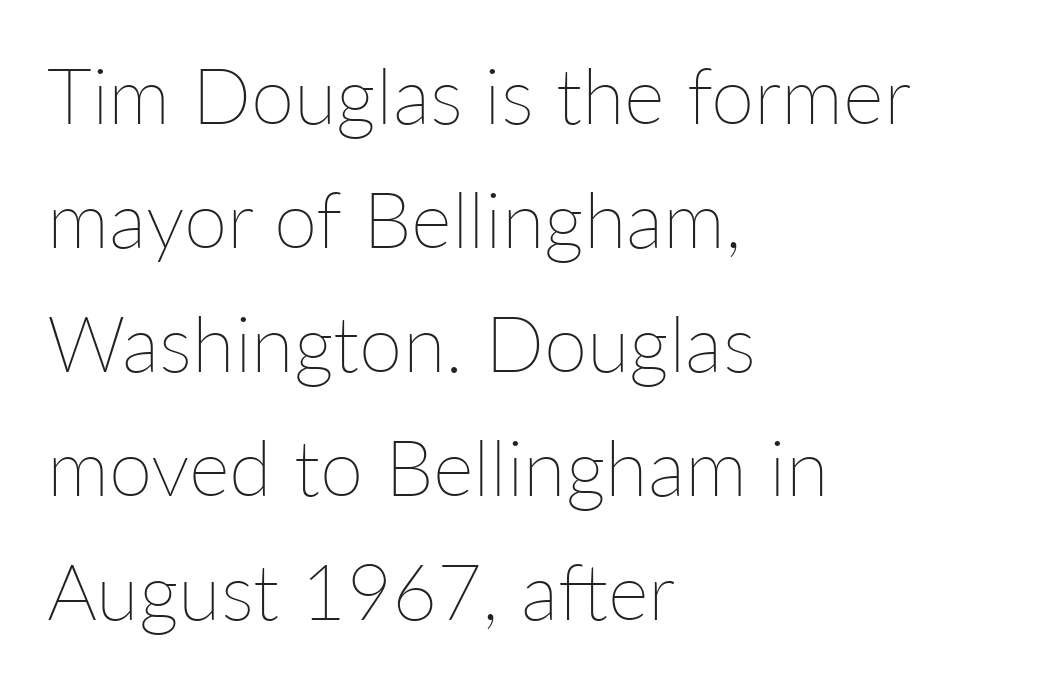
Q: Is the text bold? A: No.
Q: Is the text italic (slanted)? A: No, it is upright.
Q: Is the text underlined? A: No.
Q: How is the paragraph aligned? A: Left-aligned.
Q: Is the spacing between letters normal or unusually wide? A: Normal.
Q: Is the spacing between lines tight, normal or loose? A: Normal.
Q: Width (condensed, normal, or wide)? A: Normal.
Q: Stroke contrast? A: Low.
Q: x-height? A: Medium.
Q: Monospaced? A: No.
